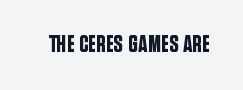
Q: Is the text italic (slanted)? A: No, it is upright.
Q: Is the text underlined? A: No.
Q: Is the spacing between letters normal or unusually wide? A: Normal.
